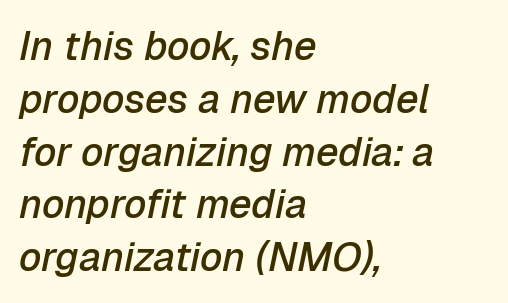
Q: Is the text bold? A: Semi-bold.
Q: Is the text italic (slanted)? A: Yes, it leans right by about 12 degrees.
Q: Is the text underlined? A: No.
Q: How is the paragraph aligned? A: Left-aligned.
Q: Is the spacing between letters normal or unusually wide? A: Normal.
Q: Is the spacing between lines tight, normal or loose? A: Normal.
Q: Width (condensed, normal, or wide)? A: Normal.
Q: Stroke contrast? A: Low.
Q: x-height? A: Medium.
Q: Monospaced? A: No.
